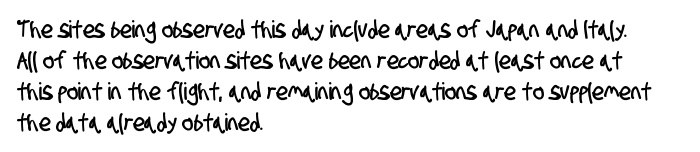
The image shows 24 px text type; set left-aligned, normal line spacing (1.29x), normal letter spacing, not underlined.
